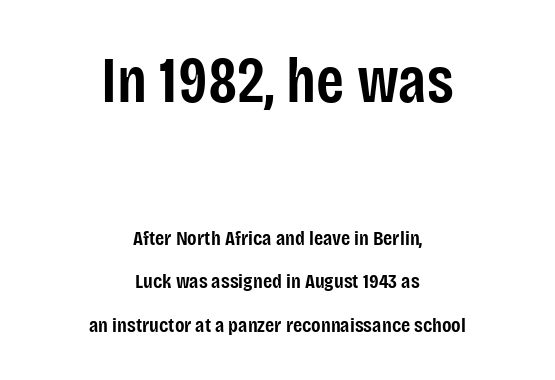
{"serif": "no", "italic": "no", "bold": "semi", "weight": "semibold", "width": "condensed", "stroke_contrast": "low", "x_height": "large", "monospaced": "no", "underline": "no", "align": "center", "line_spacing": "loose", "line_spacing_ratio": 2.06, "letter_spacing": "normal", "letter_spacing_em": 0.0, "larger_block": "first", "size_ratio": 3.05, "glyph_px": 64}
